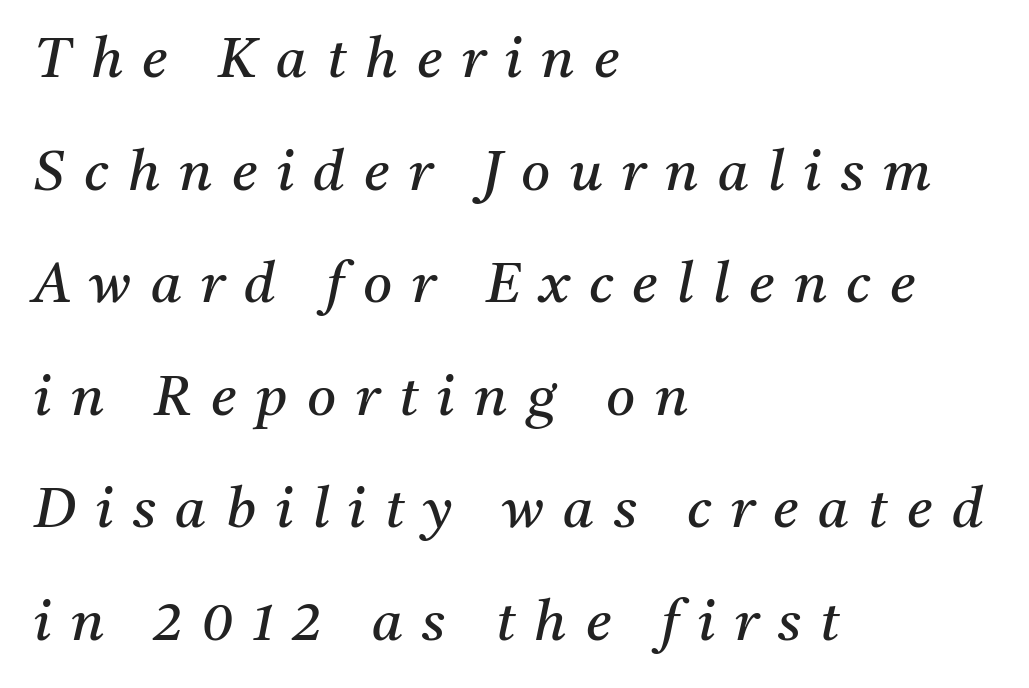
The image shows 56 px regular-weight serif type, italic (leaning right); set left-aligned, loose line spacing (2.01x), unusually wide letter spacing (+0.35 em), not underlined; medium stroke contrast and a medium x-height.
